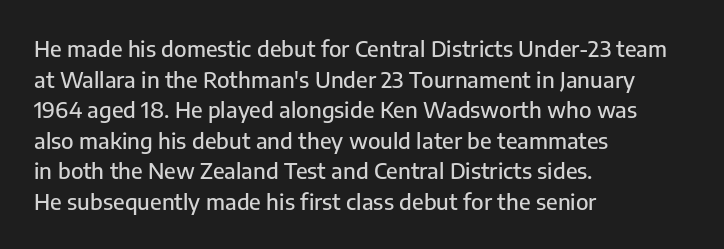
{"italic": "no", "underline": "no", "align": "left", "line_spacing": "normal", "line_spacing_ratio": 1.39, "letter_spacing": "normal", "letter_spacing_em": 0.0, "glyph_px": 22}
